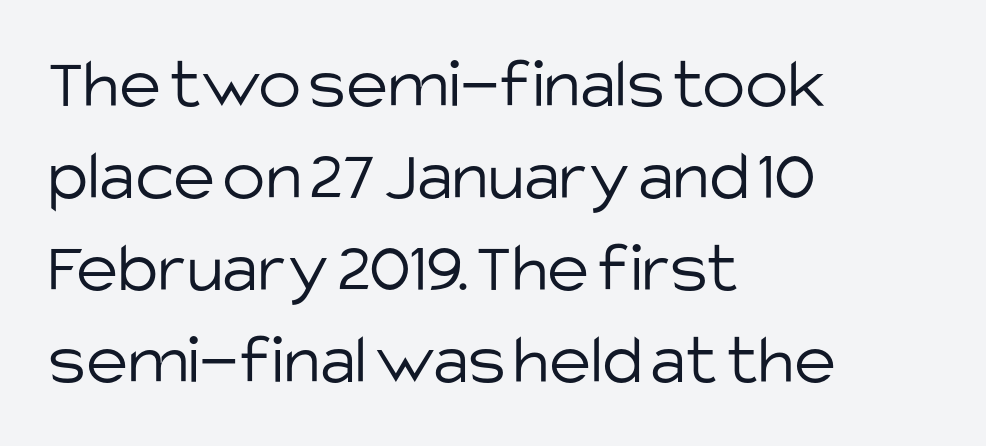
The image shows 72 px light sans-serif type, upright; set left-aligned, normal line spacing (1.28x), normal letter spacing, not underlined; low stroke contrast and a large x-height.
